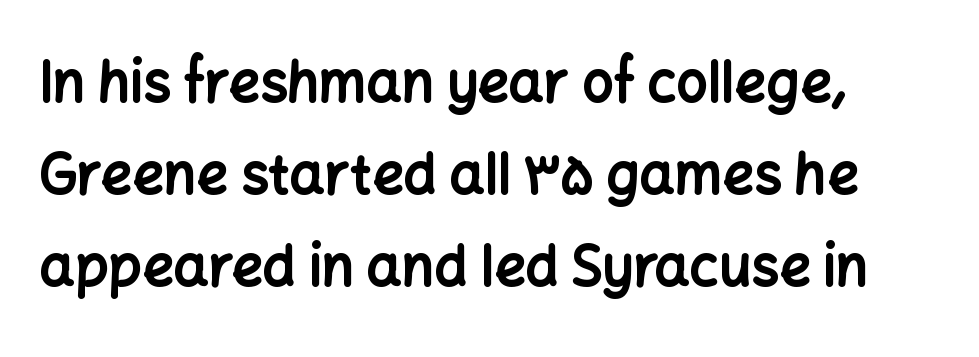
Q: Is the text bold? A: Yes.
Q: Is the text italic (slanted)? A: No, it is upright.
Q: Is the typeface a serif or a sans-serif typeface? A: Sans-serif.
Q: Is the text underlined? A: No.
Q: How is the paragraph aligned? A: Left-aligned.
Q: Is the spacing between letters normal or unusually wide? A: Normal.
Q: Is the spacing between lines tight, normal or loose? A: Normal.
Q: Width (condensed, normal, or wide)? A: Normal.
Q: Stroke contrast? A: Low.
Q: x-height? A: Medium.
Q: Monospaced? A: No.
